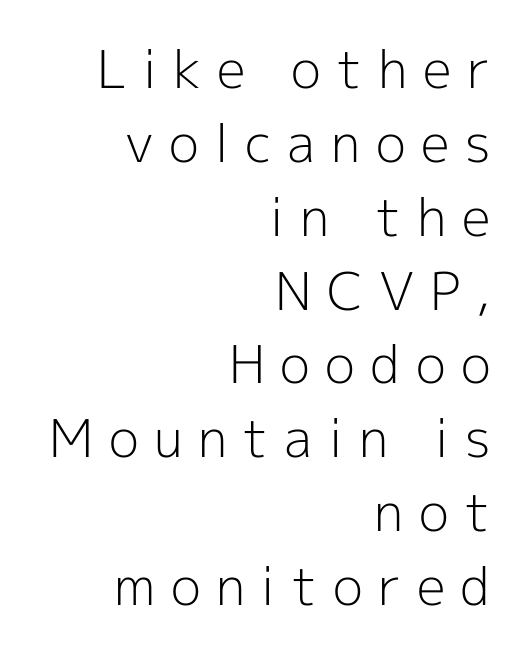
Q: Is the text bold? A: No.
Q: Is the text italic (slanted)? A: No, it is upright.
Q: Is the typeface a serif or a sans-serif typeface? A: Sans-serif.
Q: Is the text underlined? A: No.
Q: How is the paragraph aligned? A: Right-aligned.
Q: Is the spacing between letters normal or unusually wide? A: Unusually wide.
Q: Is the spacing between lines tight, normal or loose? A: Normal.
Q: Width (condensed, normal, or wide)? A: Normal.
Q: x-height? A: Medium.
Q: Monospaced? A: No.
